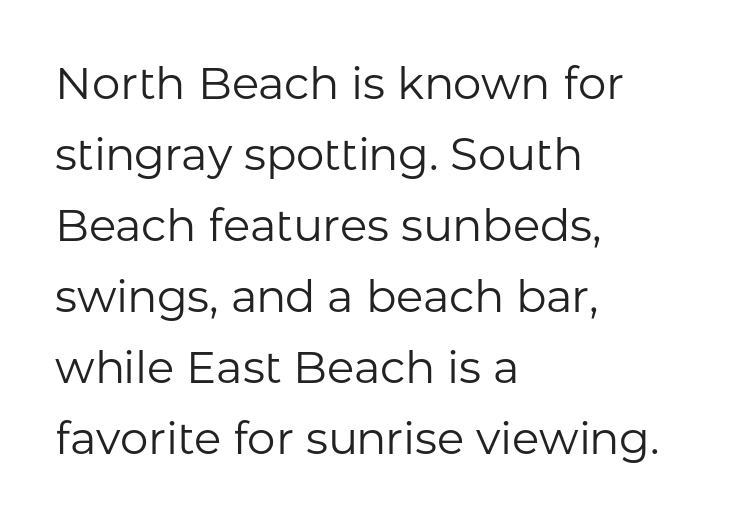
Q: Is the text bold? A: No.
Q: Is the text italic (slanted)? A: No, it is upright.
Q: Is the typeface a serif or a sans-serif typeface? A: Sans-serif.
Q: Is the text underlined? A: No.
Q: How is the paragraph aligned? A: Left-aligned.
Q: Is the spacing between letters normal or unusually wide? A: Normal.
Q: Is the spacing between lines tight, normal or loose? A: Normal.
Q: Width (condensed, normal, or wide)? A: Normal.
Q: Stroke contrast? A: Low.
Q: x-height? A: Medium.
Q: Monospaced? A: No.
